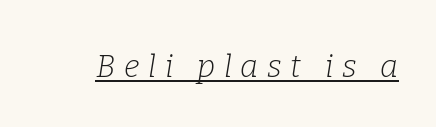
The image shows 31 px light serif type, italic (leaning right); set unusually wide letter spacing (+0.28 em), underlined; low stroke contrast and a medium x-height.
